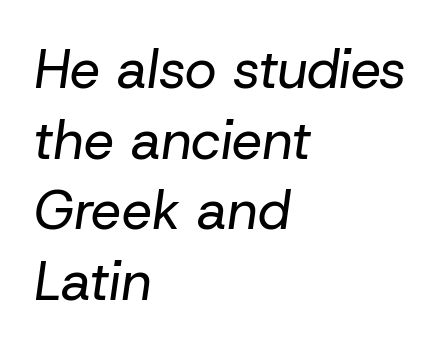
Q: Is the text bold? A: No.
Q: Is the text italic (slanted)? A: Yes, it leans right by about 8 degrees.
Q: Is the text underlined? A: No.
Q: How is the paragraph aligned? A: Left-aligned.
Q: Is the spacing between letters normal or unusually wide? A: Normal.
Q: Is the spacing between lines tight, normal or loose? A: Normal.
Q: Width (condensed, normal, or wide)? A: Normal.
Q: Stroke contrast? A: Low.
Q: x-height? A: Medium.
Q: Monospaced? A: No.
